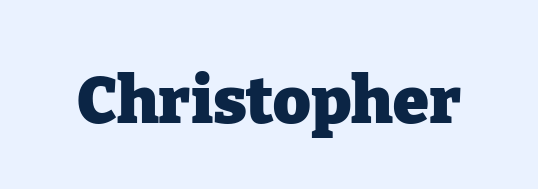
Check where the strokes stop: tiny serifs finish them off. A clean baseline with only descenders dipping below it. Every stem runs plumb, perpendicular to the baseline. Summary of weight: heavy, a full bold. These lines are rendered in a variable-pitch font. Nothing unusual about the tracking: characters are spaced as the font intends.
